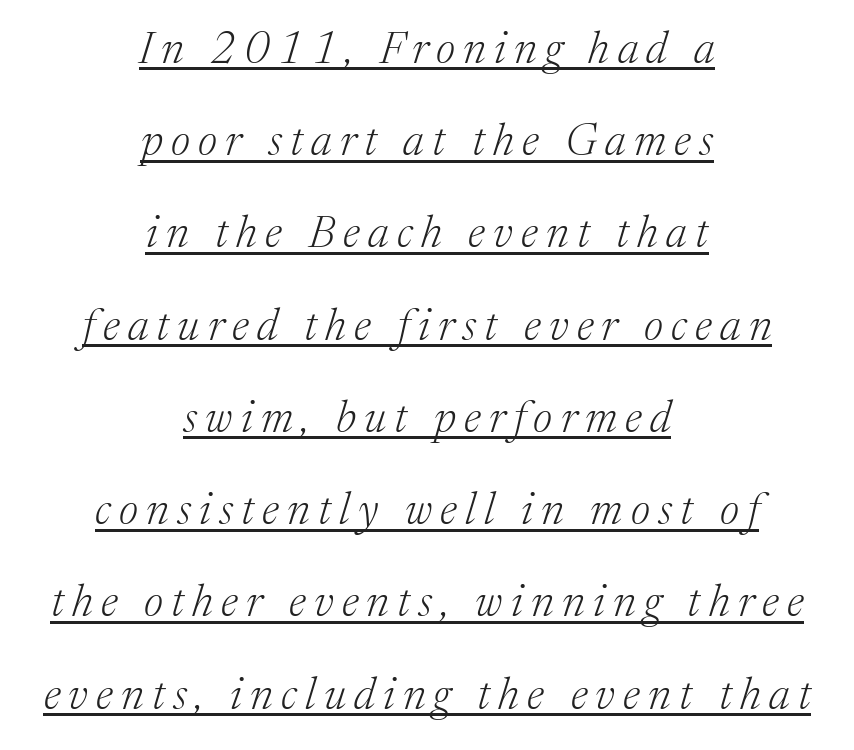
{"serif": "yes", "italic": "yes", "lean": "right", "slant_degrees": 17, "bold": "no", "weight": "light", "width": "normal", "stroke_contrast": "medium", "x_height": "medium", "monospaced": "no", "underline": "yes", "align": "center", "line_spacing": "loose", "line_spacing_ratio": 2.05, "glyph_px": 45}
